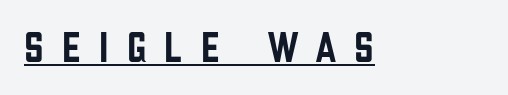
The image shows 43 px condensed sans-serif type, upright; set unusually wide letter spacing (+0.42 em), underlined; low stroke contrast and a large x-height.
